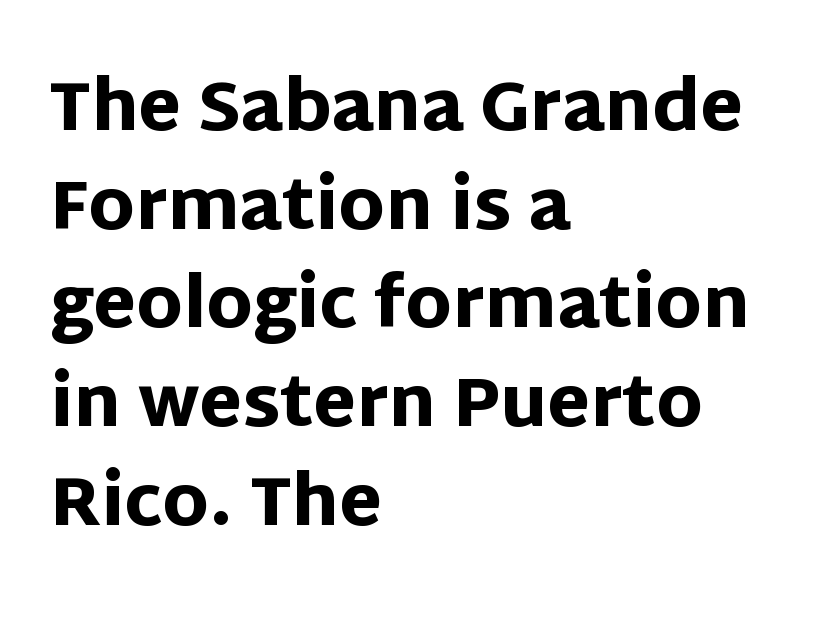
{"serif": "no", "italic": "no", "bold": "yes", "weight": "heavy", "width": "normal", "stroke_contrast": "low", "x_height": "large", "monospaced": "no", "underline": "no", "align": "left", "line_spacing": "normal", "line_spacing_ratio": 1.43, "letter_spacing": "normal", "letter_spacing_em": 0.0, "glyph_px": 69}
